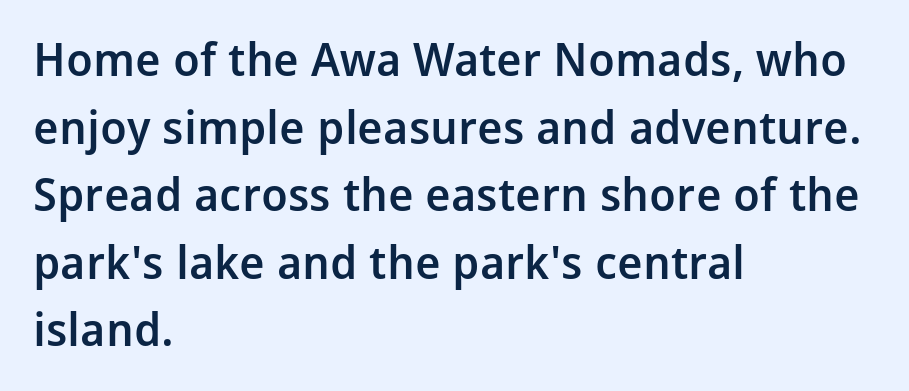
The image shows 46 px semibold sans-serif type, upright; set left-aligned, normal line spacing (1.47x), normal letter spacing, not underlined; low stroke contrast and a medium x-height.
